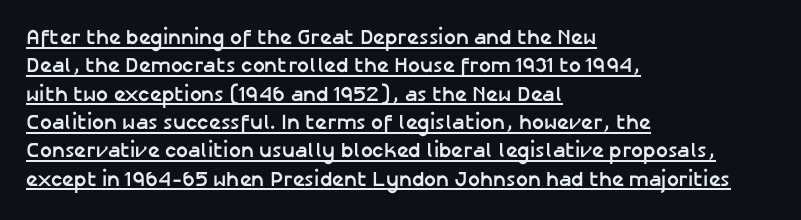
The image shows 21 px bold type, upright; set left-aligned, normal line spacing (1.35x), normal letter spacing, underlined.
